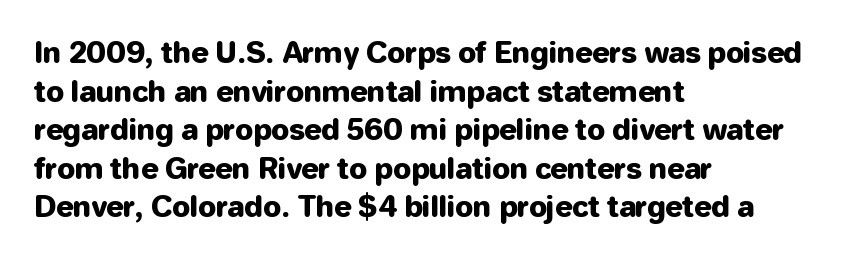
Q: Is the text italic (slanted)? A: No, it is upright.
Q: Is the typeface a serif or a sans-serif typeface? A: Sans-serif.
Q: Is the text underlined? A: No.
Q: How is the paragraph aligned? A: Left-aligned.
Q: Is the spacing between letters normal or unusually wide? A: Normal.
Q: Is the spacing between lines tight, normal or loose? A: Normal.
Q: Width (condensed, normal, or wide)? A: Normal.
Q: Stroke contrast? A: Low.
Q: x-height? A: Medium.
Q: Monospaced? A: No.
